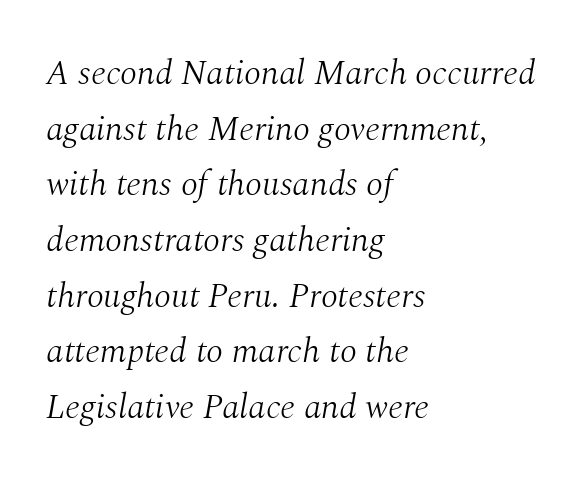
Q: Is the text bold? A: No.
Q: Is the text italic (slanted)? A: Yes, it leans right by about 10 degrees.
Q: Is the typeface a serif or a sans-serif typeface? A: Serif.
Q: Is the text underlined? A: No.
Q: How is the paragraph aligned? A: Left-aligned.
Q: Is the spacing between letters normal or unusually wide? A: Normal.
Q: Is the spacing between lines tight, normal or loose? A: Normal.
Q: Width (condensed, normal, or wide)? A: Normal.
Q: Stroke contrast? A: Medium.
Q: x-height? A: Medium.
Q: Monospaced? A: No.
